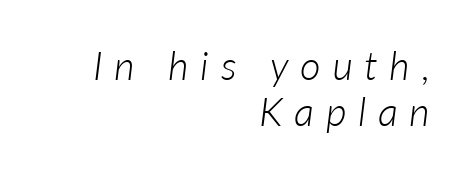
The image shows 40 px light type, italic (leaning right); set right-aligned, line spacing 1.16x, unusually wide letter spacing (+0.29 em), not underlined; low stroke contrast and a medium x-height.
